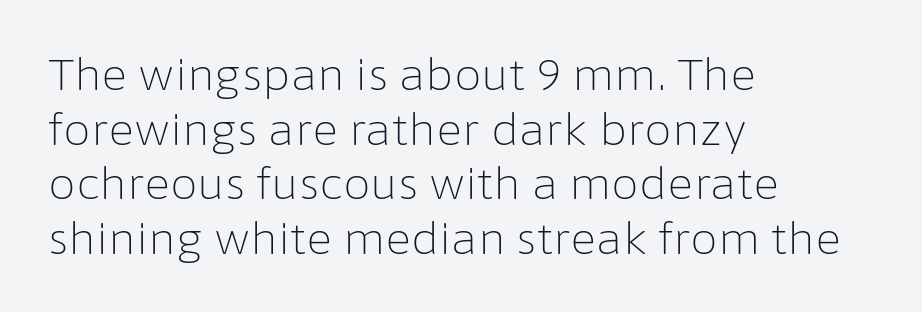
The image shows 44 px light sans-serif type, upright; set left-aligned, line spacing 1.24x, normal letter spacing, not underlined; low stroke contrast and a medium x-height.
